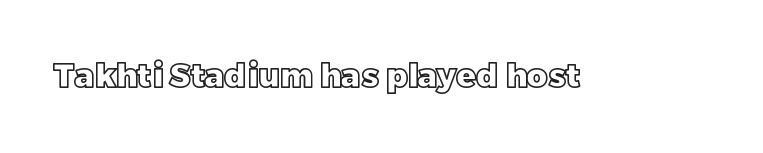
{"italic": "no", "width": "normal", "x_height": "large", "monospaced": "no", "underline": "no", "letter_spacing": "normal", "letter_spacing_em": 0.0, "glyph_px": 32}
